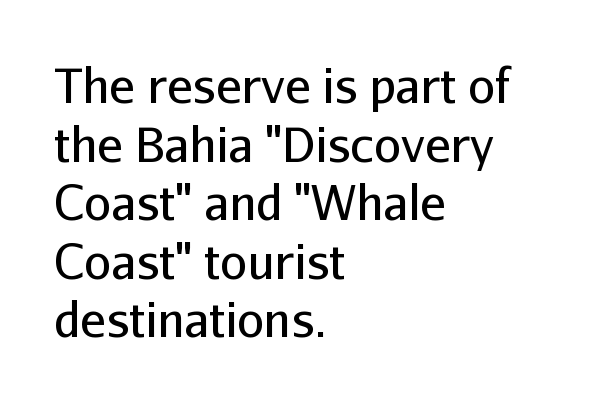
Q: Is the text bold? A: No.
Q: Is the text italic (slanted)? A: No, it is upright.
Q: Is the typeface a serif or a sans-serif typeface? A: Sans-serif.
Q: Is the text underlined? A: No.
Q: How is the paragraph aligned? A: Left-aligned.
Q: Is the spacing between letters normal or unusually wide? A: Normal.
Q: Width (condensed, normal, or wide)? A: Normal.
Q: Stroke contrast? A: Low.
Q: x-height? A: Medium.
Q: Monospaced? A: No.
